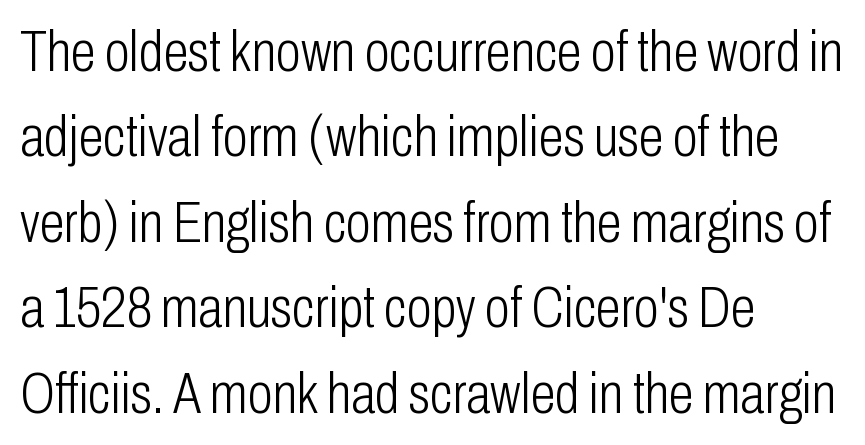
The image shows 57 px light, condensed sans-serif type, upright; set left-aligned, normal line spacing (1.5x), normal letter spacing, not underlined; low stroke contrast and a medium x-height.
